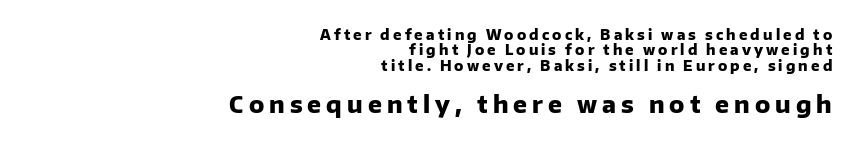
The image shows 23 px bold type, upright; set right-aligned, tight line spacing (1.09x), unusually wide letter spacing (+0.22 em), not underlined; the second (bottom) block is 1.64x larger.
